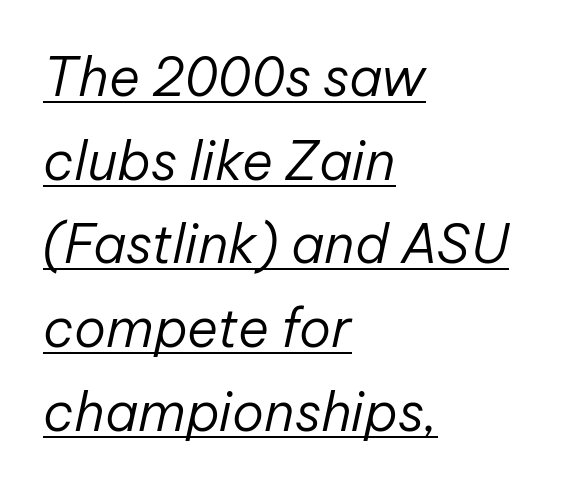
{"italic": "yes", "lean": "right", "slant_degrees": 12, "bold": "no", "weight": "regular", "width": "normal", "stroke_contrast": "low", "x_height": "medium", "monospaced": "no", "underline": "yes", "align": "left", "line_spacing": "normal", "line_spacing_ratio": 1.58, "letter_spacing": "normal", "letter_spacing_em": 0.0, "glyph_px": 53}
